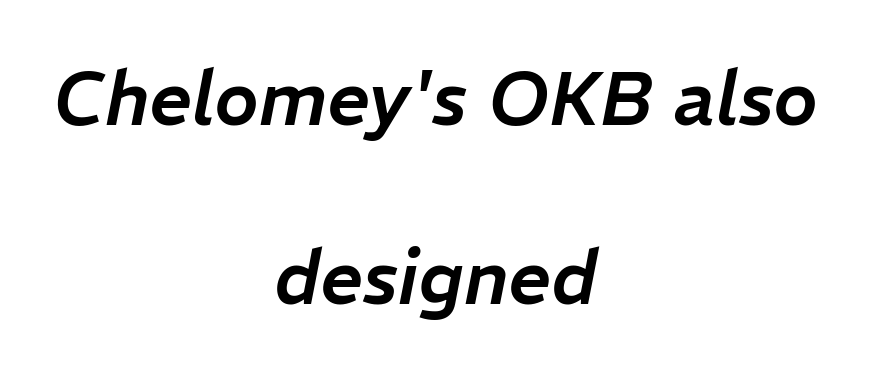
{"italic": "yes", "lean": "right", "slant_degrees": 11, "width": "normal", "stroke_contrast": "low", "x_height": "medium", "monospaced": "no", "underline": "no", "align": "center", "line_spacing": "loose", "line_spacing_ratio": 2.39, "letter_spacing": "normal", "letter_spacing_em": 0.0, "glyph_px": 75}
